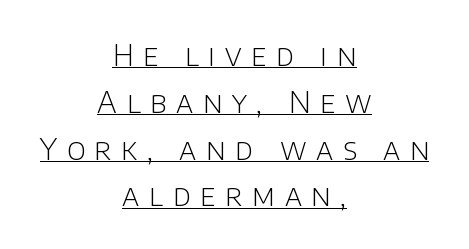
The rendering uses the underline text-decoration. Unlike a traditional serif, this face leaves its strokes unadorned. It's the straight-up-and-down kind of type. Horizontally, the lines are justified to the midpoint only. The face used here is proportionally spaced, like ordinary book or web type.
